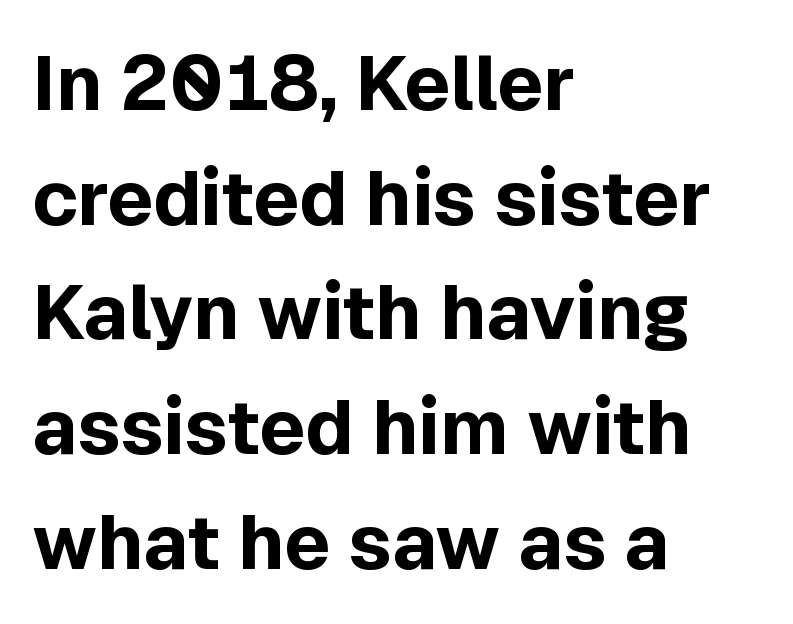
Honestly, the row spacing looks completely unremarkable. Every letter is thick-stroked: bold, no question. Nobody touched the tracking dial on this one. Stroke terminals: plain, sans-serif. Visually the block forms a straight wall on the left and a jagged coastline on the right. Looks like regular typesetting: each glyph gets only the width it needs.
